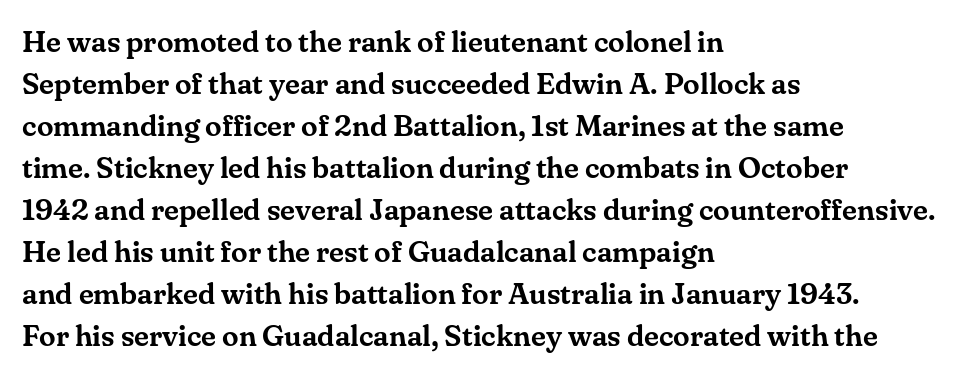
Q: Is the text italic (slanted)? A: No, it is upright.
Q: Is the typeface a serif or a sans-serif typeface? A: Serif.
Q: Is the text underlined? A: No.
Q: How is the paragraph aligned? A: Left-aligned.
Q: Is the spacing between letters normal or unusually wide? A: Normal.
Q: Is the spacing between lines tight, normal or loose? A: Normal.
Q: Width (condensed, normal, or wide)? A: Normal.
Q: Stroke contrast? A: Medium.
Q: x-height? A: Small.
Q: Monospaced? A: No.
